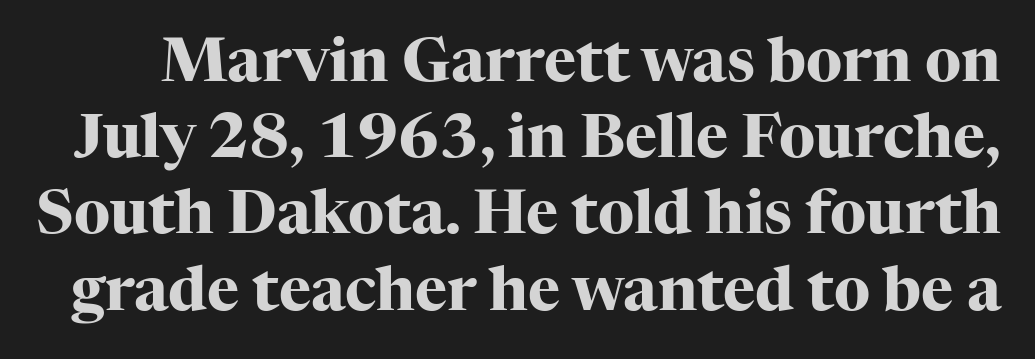
The image shows 61 px heavy serif type, upright; set normal line spacing (1.25x), normal letter spacing, not underlined; high stroke contrast and a medium x-height.
